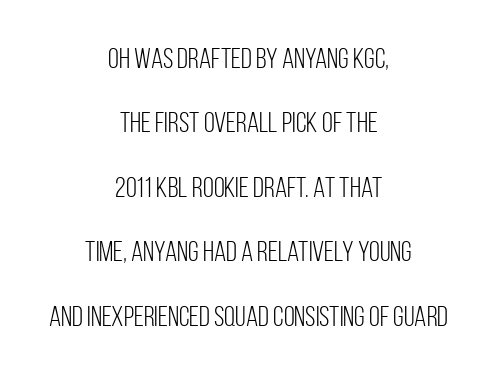
The whitespace from short lines is split evenly between both sides. A typesetter would call this zero additional tracking. If you measured baseline to baseline, you'd find a long distance. The area under the type is left untouched. Do the characters align in a grid? No, the font is proportional.
